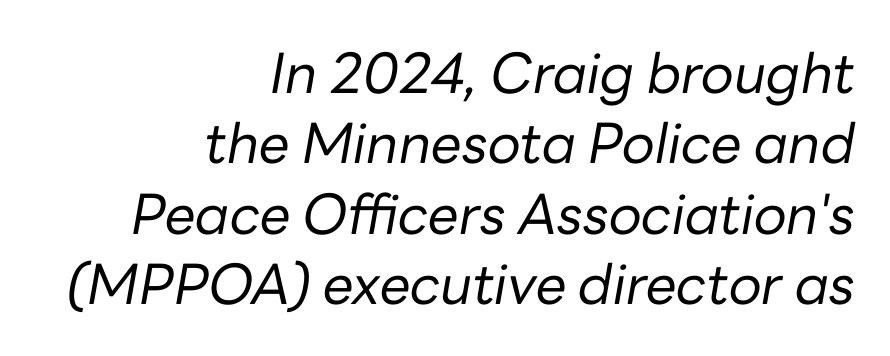
The image shows 55 px regular-weight type, italic (leaning right); set right-aligned, normal line spacing (1.28x), normal letter spacing, not underlined; low stroke contrast and a medium x-height.
